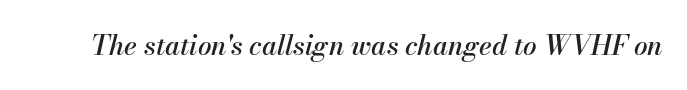
The lettering tilts uniformly, giving the passage an italic look. Descenders are the only things crossing below the line. No extra tracking has been applied to these lines.
